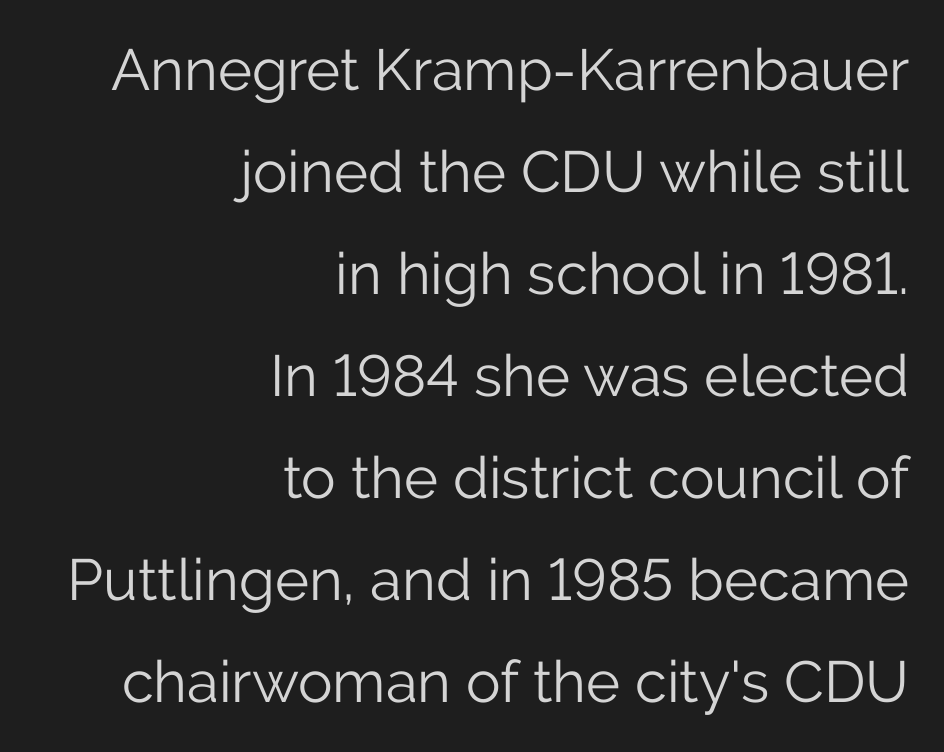
Q: Is the text bold? A: No.
Q: Is the text italic (slanted)? A: No, it is upright.
Q: Is the typeface a serif or a sans-serif typeface? A: Sans-serif.
Q: Is the text underlined? A: No.
Q: How is the paragraph aligned? A: Right-aligned.
Q: Is the spacing between letters normal or unusually wide? A: Normal.
Q: Width (condensed, normal, or wide)? A: Normal.
Q: Stroke contrast? A: Low.
Q: x-height? A: Medium.
Q: Monospaced? A: No.
